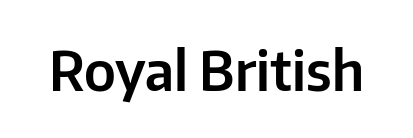
The image shows 54 px sans-serif type, upright; set normal letter spacing, not underlined; low stroke contrast and a medium x-height.
